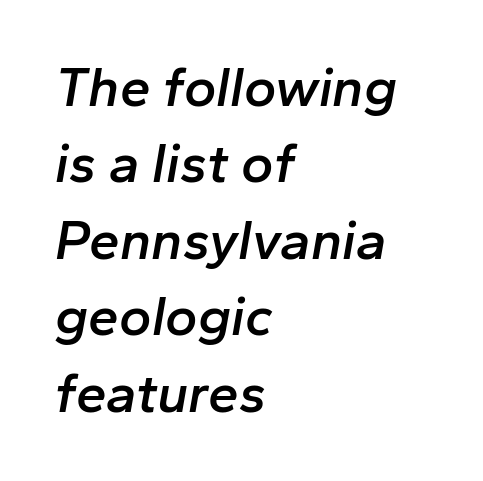
Q: Is the text bold? A: Semi-bold.
Q: Is the text italic (slanted)? A: Yes, it leans right by about 10 degrees.
Q: Is the text underlined? A: No.
Q: How is the paragraph aligned? A: Left-aligned.
Q: Is the spacing between letters normal or unusually wide? A: Normal.
Q: Is the spacing between lines tight, normal or loose? A: Normal.
Q: Width (condensed, normal, or wide)? A: Normal.
Q: Stroke contrast? A: Low.
Q: x-height? A: Medium.
Q: Monospaced? A: No.
